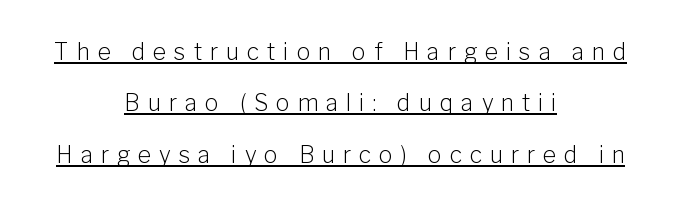
The image shows 23 px text type, upright; set centered, loose line spacing (2.23x), unusually wide letter spacing (+0.34 em), underlined.
